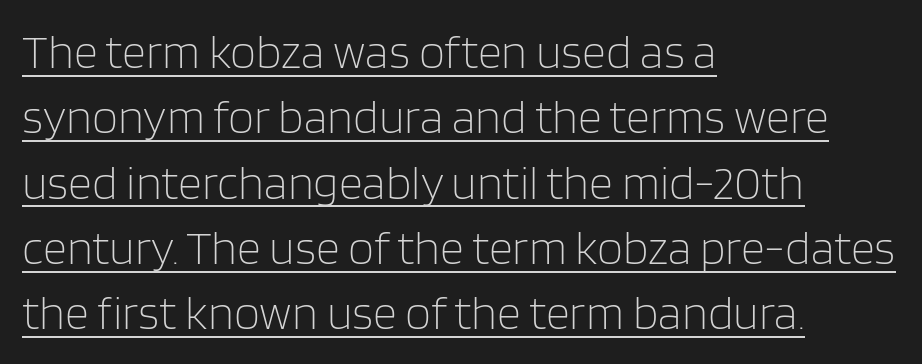
{"serif": "no", "italic": "no", "bold": "no", "weight": "light", "width": "normal", "stroke_contrast": "low", "x_height": "large", "monospaced": "no", "underline": "yes", "align": "left", "line_spacing": "normal", "line_spacing_ratio": 1.39, "letter_spacing": "normal", "letter_spacing_em": 0.0, "glyph_px": 47}
